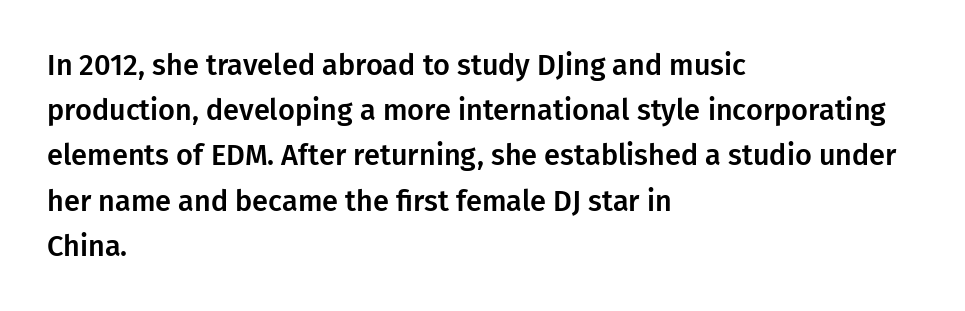
Q: Is the text italic (slanted)? A: No, it is upright.
Q: Is the typeface a serif or a sans-serif typeface? A: Sans-serif.
Q: Is the text underlined? A: No.
Q: How is the paragraph aligned? A: Left-aligned.
Q: Is the spacing between letters normal or unusually wide? A: Normal.
Q: Is the spacing between lines tight, normal or loose? A: Normal.
Q: Width (condensed, normal, or wide)? A: Normal.
Q: Stroke contrast? A: Low.
Q: x-height? A: Medium.
Q: Monospaced? A: No.
